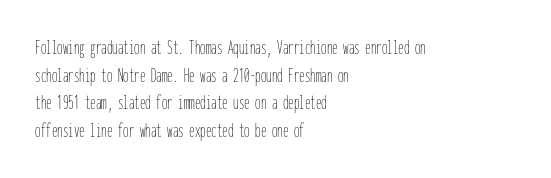
Q: Is the text bold? A: No.
Q: Is the text italic (slanted)? A: No, it is upright.
Q: Is the text underlined? A: No.
Q: How is the paragraph aligned? A: Left-aligned.
Q: Is the spacing between letters normal or unusually wide? A: Normal.
Q: Is the spacing between lines tight, normal or loose? A: Normal.
